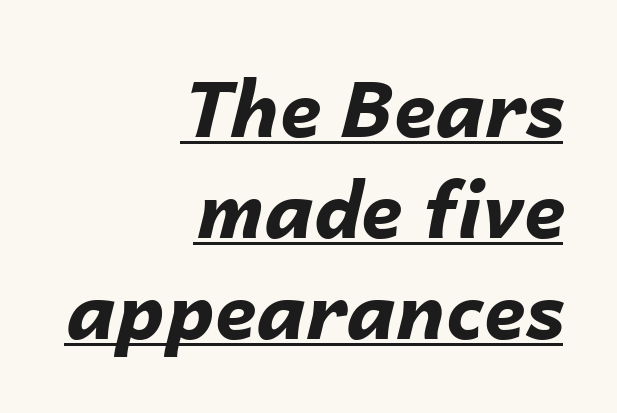
Do the characters align in a grid? No, the font is proportional. Every letter is thick-stroked: bold, no question. Every character sits at an angle, as italics do. The passage shown stacks its lines at a standard gap. A continuous stroke trails under the words, as in a hyperlink. Teacher's note: observe the even right margin — that is flush-right alignment.
